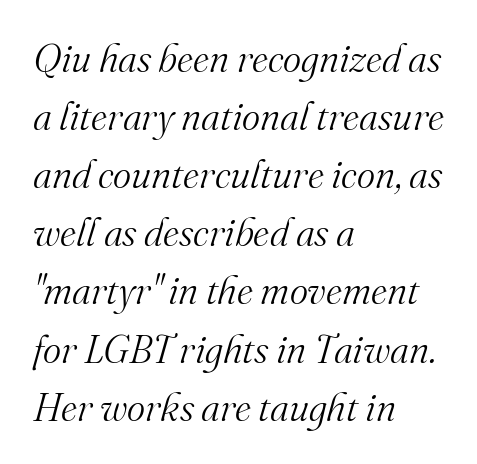
Q: Is the text bold? A: No.
Q: Is the text italic (slanted)? A: Yes, it leans right by about 16 degrees.
Q: Is the typeface a serif or a sans-serif typeface? A: Serif.
Q: Is the text underlined? A: No.
Q: How is the paragraph aligned? A: Left-aligned.
Q: Is the spacing between letters normal or unusually wide? A: Normal.
Q: Is the spacing between lines tight, normal or loose? A: Normal.
Q: Width (condensed, normal, or wide)? A: Normal.
Q: Stroke contrast? A: Medium.
Q: x-height? A: Small.
Q: Monospaced? A: No.
